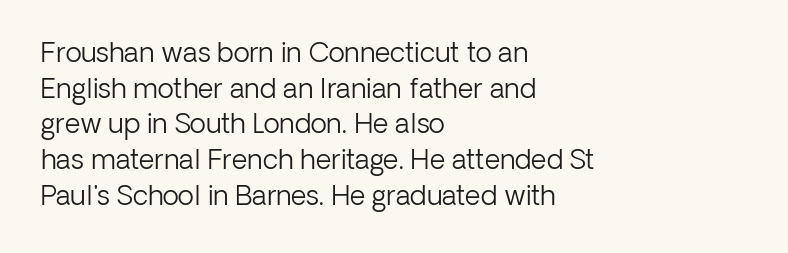
{"italic": "no", "bold": "no", "underline": "no", "align": "left", "line_spacing": "normal", "line_spacing_ratio": 1.32, "letter_spacing": "normal", "letter_spacing_em": 0.0, "glyph_px": 27}
